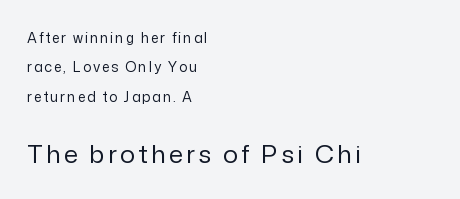
The image shows 25 px text type, upright; set left-aligned, loose line spacing (2.1x), not underlined; the second (bottom) block is 1.79x larger.
